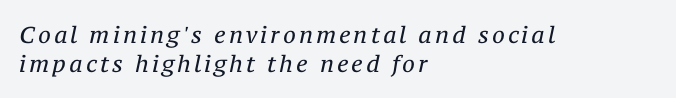
{"italic": "yes", "lean": "right", "slant_degrees": 12, "bold": "no", "underline": "no", "align": "left", "line_spacing_ratio": 1.24, "glyph_px": 23}
